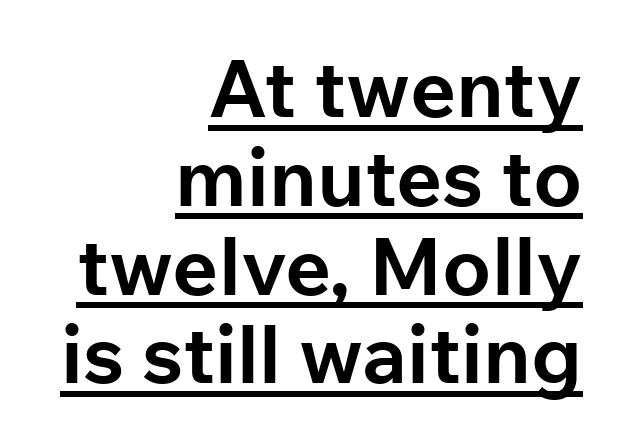
{"serif": "no", "italic": "no", "bold": "yes", "weight": "bold", "width": "normal", "stroke_contrast": "low", "x_height": "medium", "monospaced": "no", "underline": "yes", "align": "right", "line_spacing": "tight", "line_spacing_ratio": 1.11, "letter_spacing": "normal", "letter_spacing_em": 0.0, "glyph_px": 80}
